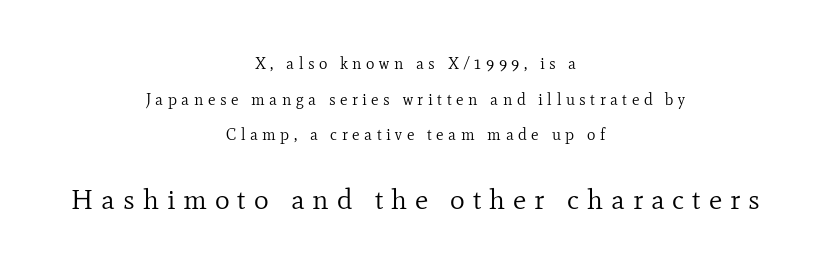
Q: Is the text bold? A: No.
Q: Is the text italic (slanted)? A: No, it is upright.
Q: Is the typeface a serif or a sans-serif typeface? A: Serif.
Q: Is the text underlined? A: No.
Q: How is the paragraph aligned? A: Centered.
Q: Is the spacing between letters normal or unusually wide? A: Unusually wide.
Q: Is the spacing between lines tight, normal or loose? A: Loose.
Q: Which block of text is set in a larger size, the first (top) or the second (bottom)? A: The second (bottom) one.
Q: Width (condensed, normal, or wide)? A: Normal.
Q: Stroke contrast? A: Low.
Q: x-height? A: Small.
Q: Monospaced? A: No.
